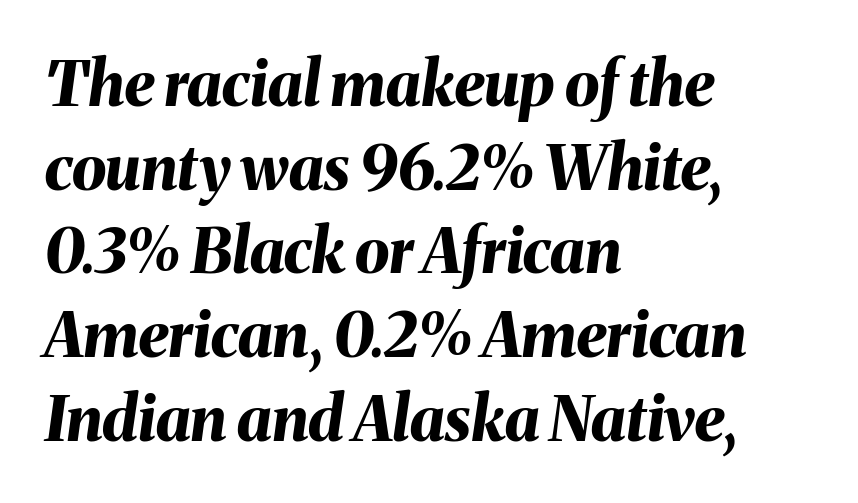
{"italic": "yes", "lean": "right", "slant_degrees": 8, "bold": "yes", "weight": "bold", "width": "normal", "stroke_contrast": "medium", "x_height": "medium", "monospaced": "no", "underline": "no", "align": "left", "line_spacing": "normal", "line_spacing_ratio": 1.35, "letter_spacing": "normal", "letter_spacing_em": 0.0, "glyph_px": 62}
